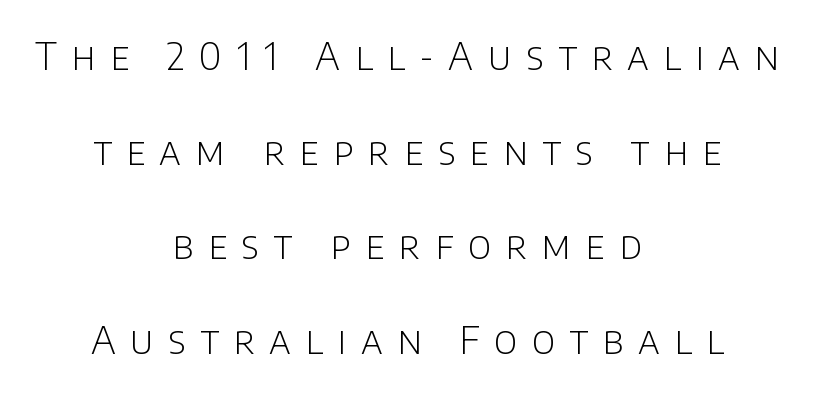
{"serif": "no", "italic": "no", "bold": "no", "weight": "light", "width": "normal", "stroke_contrast": "low", "x_height": "large", "monospaced": "no", "underline": "no", "align": "center", "line_spacing": "loose", "line_spacing_ratio": 2.49, "letter_spacing": "wide", "letter_spacing_em": 0.38, "glyph_px": 38}
